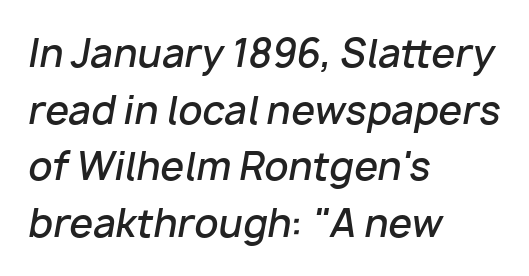
The image shows 38 px semibold type, italic (leaning right); set left-aligned, normal line spacing (1.49x), normal letter spacing, not underlined; low stroke contrast and a medium x-height.
